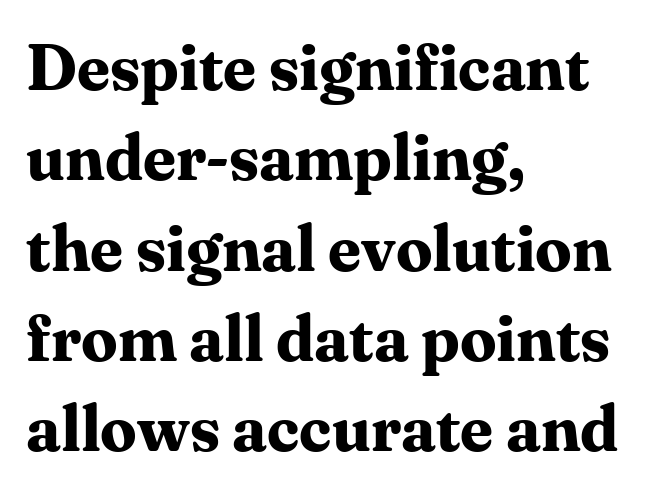
{"serif": "yes", "italic": "no", "bold": "yes", "weight": "bold", "width": "normal", "stroke_contrast": "medium", "x_height": "medium", "monospaced": "no", "underline": "no", "align": "left", "line_spacing": "normal", "line_spacing_ratio": 1.39, "letter_spacing": "normal", "letter_spacing_em": 0.0, "glyph_px": 65}
